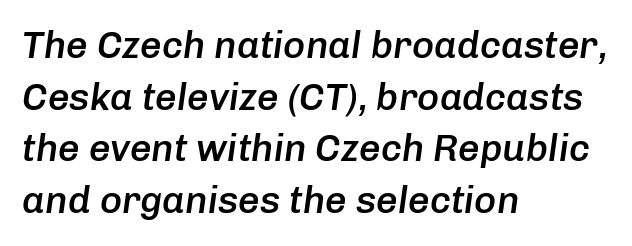
The image shows 38 px semibold type, italic (leaning right); set left-aligned, normal line spacing (1.36x), normal letter spacing, not underlined; low stroke contrast and a medium x-height.
